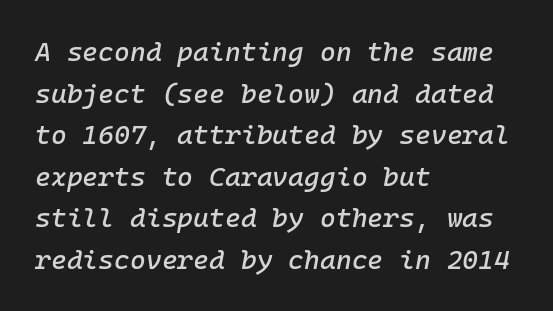
Each word holds together tightly as a unit, with standard inter-letter gaps. This sample keeps an unexceptional amount of space between lines. The zone under the glyphs is completely vacant. Designer's note — italics engaged. All the whitespace from short lines collects on the right.
